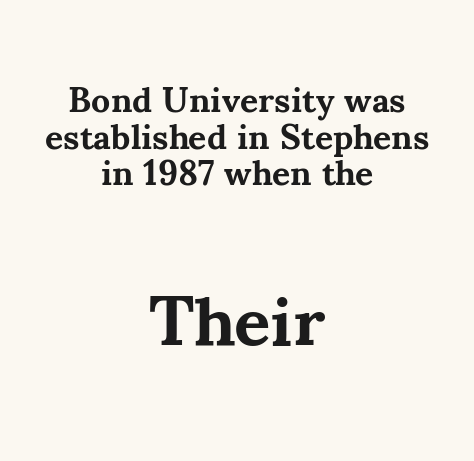
Q: Is the text bold? A: Yes.
Q: Is the text italic (slanted)? A: No, it is upright.
Q: Is the typeface a serif or a sans-serif typeface? A: Serif.
Q: Is the text underlined? A: No.
Q: How is the paragraph aligned? A: Centered.
Q: Is the spacing between letters normal or unusually wide? A: Normal.
Q: Is the spacing between lines tight, normal or loose? A: Tight.
Q: Which block of text is set in a larger size, the first (top) or the second (bottom)? A: The second (bottom) one.
Q: Width (condensed, normal, or wide)? A: Normal.
Q: Stroke contrast? A: Medium.
Q: x-height? A: Small.
Q: Monospaced? A: No.
